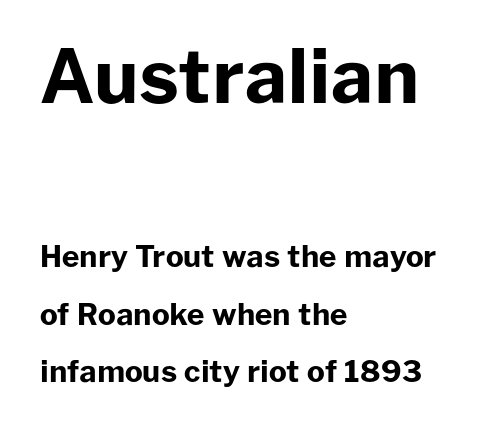
The image shows 74 px bold sans-serif type, upright; set left-aligned, loose line spacing (1.92x), normal letter spacing, not underlined; the first (top) block is 2.47x larger; low stroke contrast and a medium x-height.
